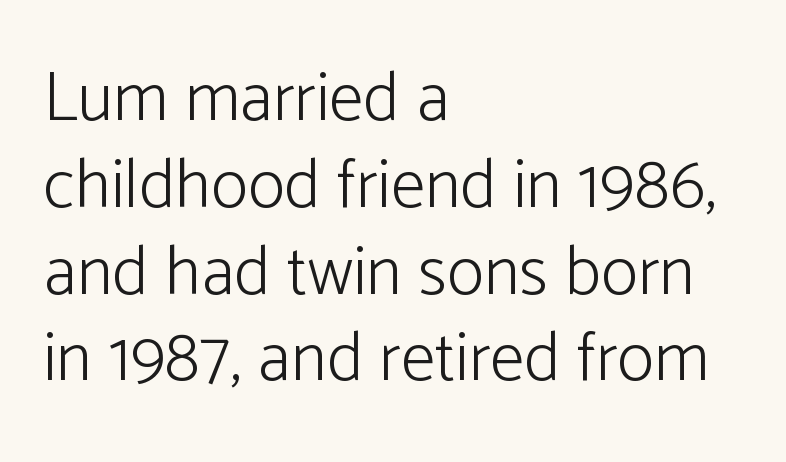
Is this a sans? Yes — the strokes have no serifs. Note the varied advance widths — an 'i' is clearly narrower than an 'm'. Type without underlining. Ascenders rise straight up at ninety degrees.
